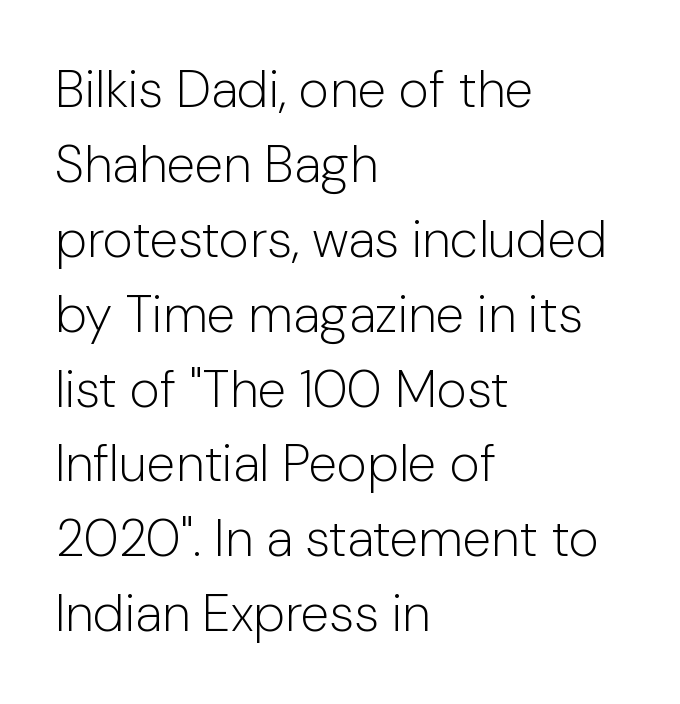
Q: Is the text bold? A: No.
Q: Is the text italic (slanted)? A: No, it is upright.
Q: Is the typeface a serif or a sans-serif typeface? A: Sans-serif.
Q: Is the text underlined? A: No.
Q: How is the paragraph aligned? A: Left-aligned.
Q: Is the spacing between letters normal or unusually wide? A: Normal.
Q: Is the spacing between lines tight, normal or loose? A: Normal.
Q: Width (condensed, normal, or wide)? A: Normal.
Q: Stroke contrast? A: Low.
Q: x-height? A: Medium.
Q: Monospaced? A: No.
